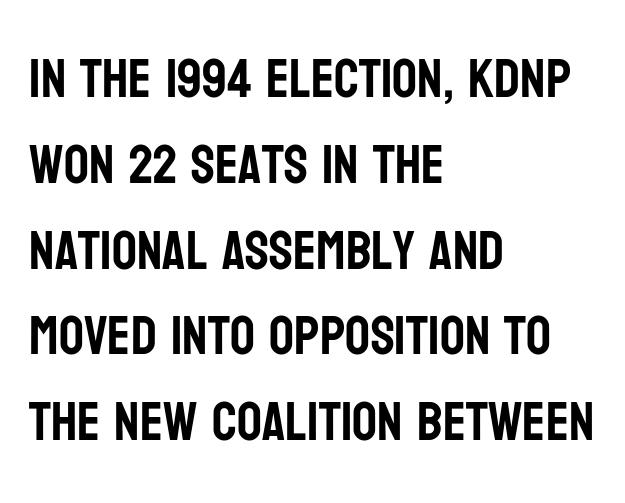
Default kerning and tracking; the words read as compact shapes. Underline: absent. You can tell from the bare stems that sans-serif type was used. The rag falls on the right side of this text block.
